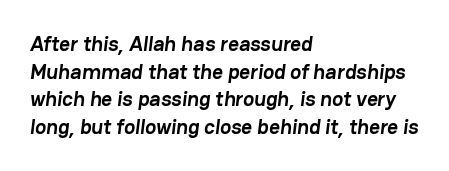
The image shows 21 px bold type; set left-aligned, normal line spacing (1.31x), normal letter spacing, not underlined.
